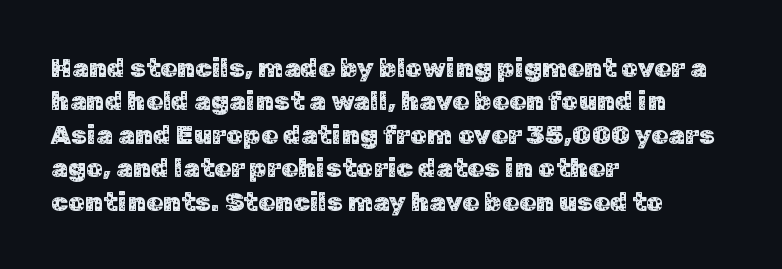
{"italic": "no", "underline": "no", "align": "left", "line_spacing_ratio": 1.24, "letter_spacing": "normal", "letter_spacing_em": 0.0, "glyph_px": 27}
